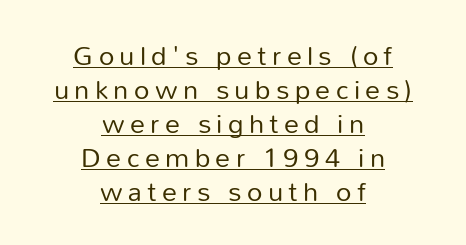
Is the stroke heavy? The answer is a plain regular-or-lighter. Summary of vertical rhythm: compact, with narrow interline spacing. The passage shown is typed in a proportional face where columns would drift. If you drew a line through each stem, it would be perfectly vertical. Which margin do the lines hug? Neither — every line sits in the middle.
